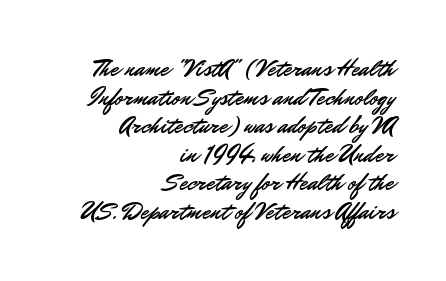
{"underline": "no", "align": "right", "line_spacing_ratio": 1.19, "letter_spacing": "normal", "letter_spacing_em": 0.0, "glyph_px": 24}
